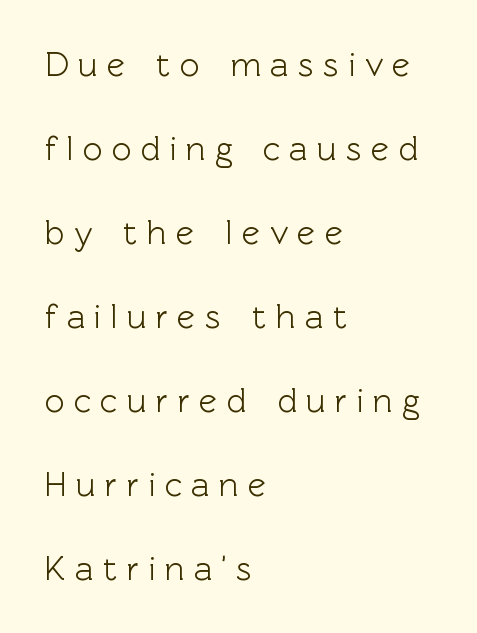
{"serif": "no", "italic": "no", "width": "normal", "x_height": "medium", "monospaced": "no", "underline": "no", "align": "left", "line_spacing": "loose", "line_spacing_ratio": 2.47, "letter_spacing": "wide", "letter_spacing_em": 0.28, "glyph_px": 34}
